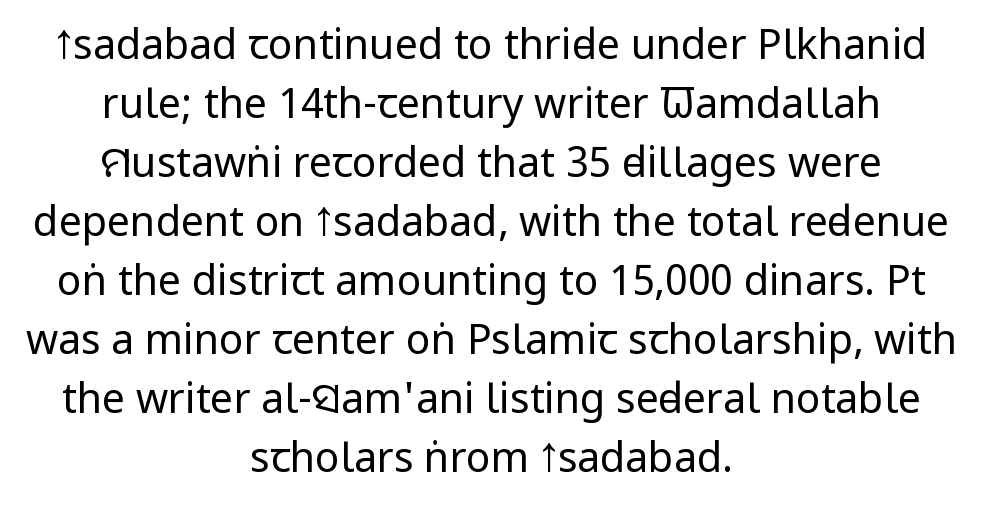
Honestly, the letter spacing is just normal — you wouldn't notice it. The face looks like a standard text weight, possibly lighter. Horizontal alignment here is central, giving a formal, balanced look. The strip under each line holds only bare page. A typesetter would label this face a sans. Ordinary non-slanted type is in use.
